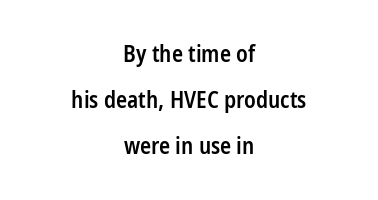
The image shows 23 px text type, upright; set centered, loose line spacing (2.0x), normal letter spacing, not underlined.
